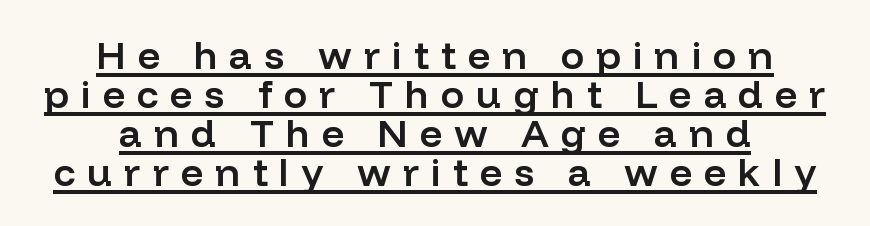
{"serif": "no", "italic": "no", "bold": "semi", "weight": "semibold", "width": "normal", "stroke_contrast": "low", "x_height": "medium", "monospaced": "no", "underline": "yes", "align": "center", "line_spacing": "tight", "line_spacing_ratio": 1.0, "letter_spacing": "wide", "letter_spacing_em": 0.31, "glyph_px": 39}
